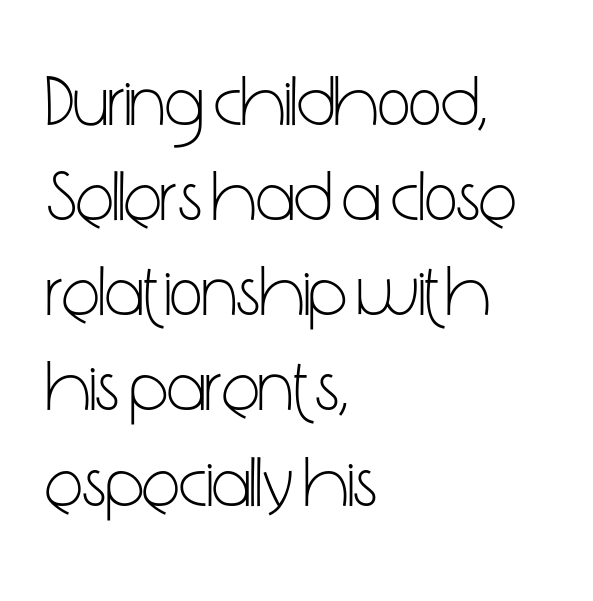
This sample uses plain, unmodified letter spacing. Reading down the column, the eye jumps a familiar distance to each next line. Any mark beneath the type? The region is blank. The weight would be labelled regular, book, light, or lighter still. This rendering employs a face without finishing strokes, i.e., a sans-serif.
